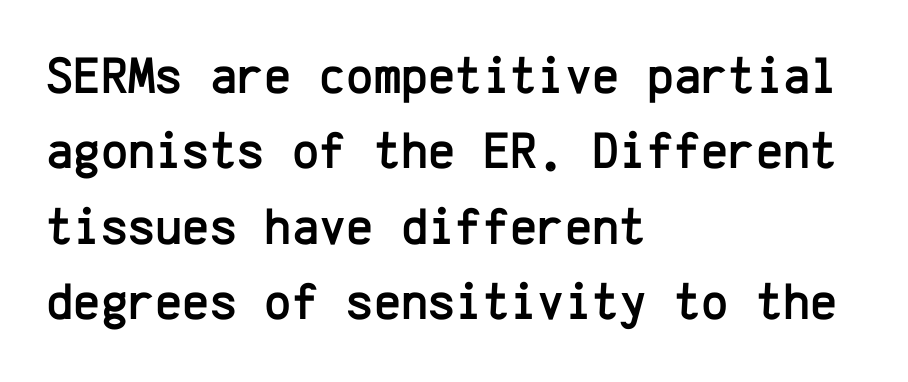
The image shows 52 px sans-serif type, upright, monospaced; set left-aligned, normal line spacing (1.45x), normal letter spacing, not underlined; low stroke contrast and a medium x-height.
